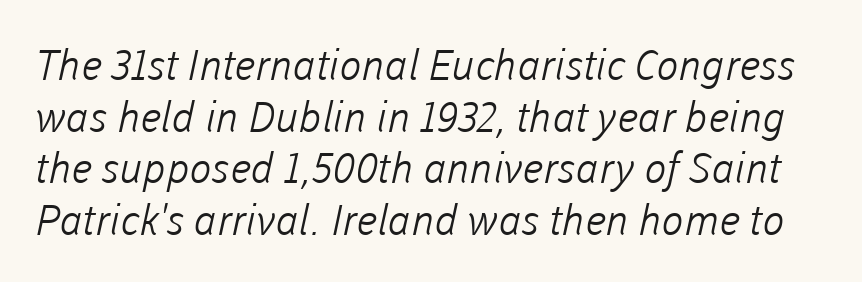
The image shows 42 px light sans-serif type; set line spacing 1.23x, normal letter spacing, not underlined; low stroke contrast and a medium x-height.
